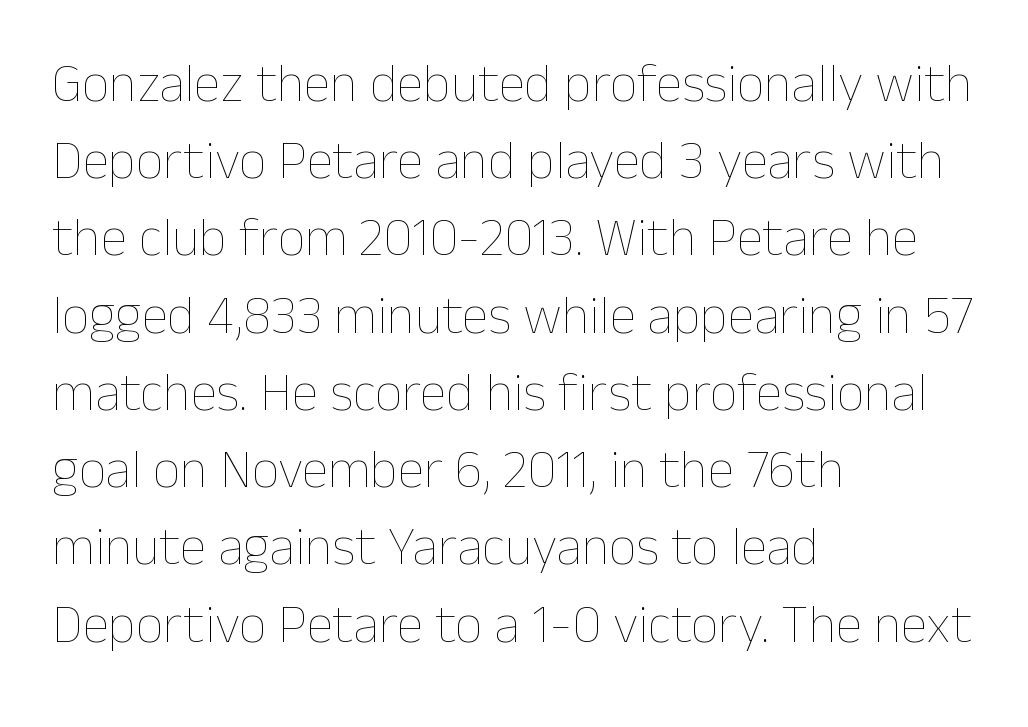
Q: Is the text bold? A: No.
Q: Is the text italic (slanted)? A: No, it is upright.
Q: Is the text underlined? A: No.
Q: How is the paragraph aligned? A: Left-aligned.
Q: Is the spacing between letters normal or unusually wide? A: Normal.
Q: Is the spacing between lines tight, normal or loose? A: Normal.
Q: Width (condensed, normal, or wide)? A: Normal.
Q: Stroke contrast? A: Low.
Q: x-height? A: Medium.
Q: Monospaced? A: No.
